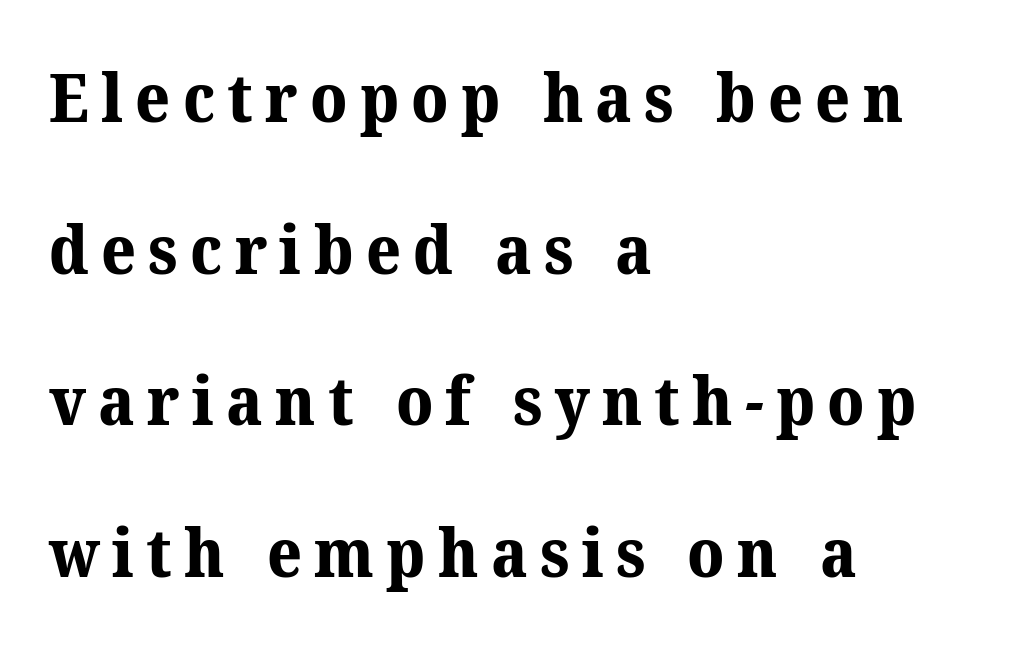
The image shows 68 px bold serif type; set left-aligned, loose line spacing (2.23x), not underlined; medium stroke contrast and a medium x-height.
